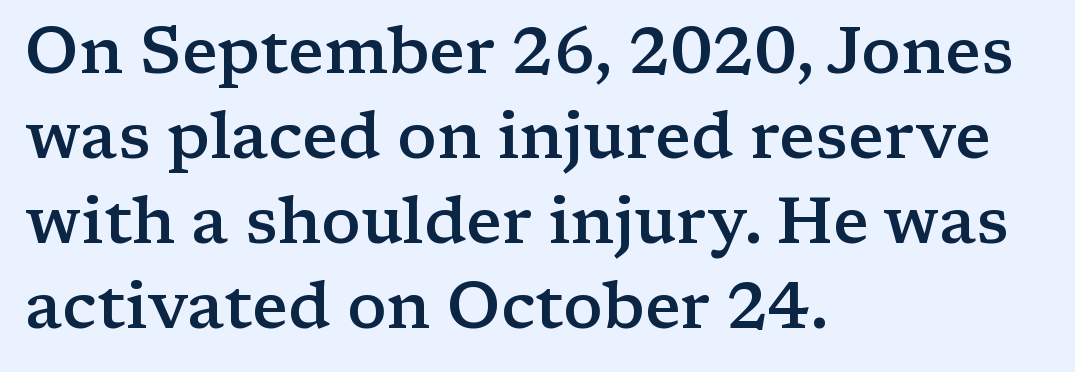
Q: Is the text bold? A: Semi-bold.
Q: Is the text italic (slanted)? A: No, it is upright.
Q: Is the typeface a serif or a sans-serif typeface? A: Serif.
Q: Is the text underlined? A: No.
Q: How is the paragraph aligned? A: Left-aligned.
Q: Is the spacing between letters normal or unusually wide? A: Normal.
Q: Is the spacing between lines tight, normal or loose? A: Normal.
Q: Width (condensed, normal, or wide)? A: Wide.
Q: Stroke contrast? A: Low.
Q: x-height? A: Medium.
Q: Monospaced? A: No.
